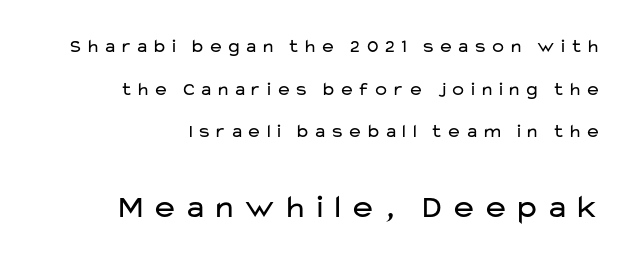
{"serif": "no", "italic": "no", "bold": "no", "weight": "regular", "width": "wide", "stroke_contrast": "low", "x_height": "medium", "monospaced": "no", "underline": "no", "line_spacing": "loose", "line_spacing_ratio": 2.24, "larger_block": "second", "size_ratio": 1.74, "glyph_px": 33}
